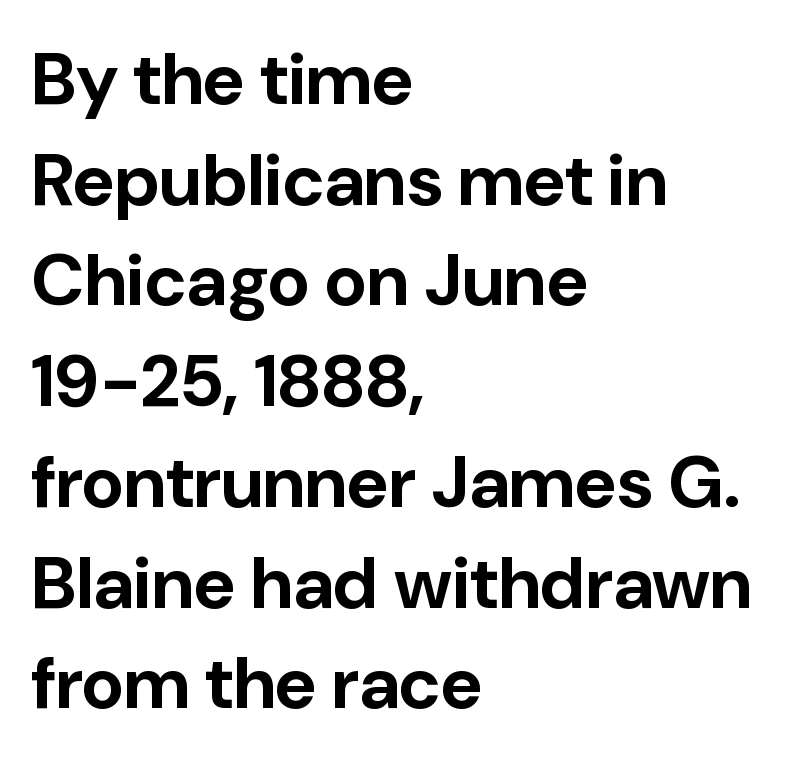
{"serif": "no", "italic": "no", "bold": "yes", "weight": "bold", "width": "normal", "stroke_contrast": "low", "x_height": "medium", "monospaced": "no", "underline": "no", "align": "left", "line_spacing": "normal", "line_spacing_ratio": 1.38, "letter_spacing": "normal", "letter_spacing_em": 0.0, "glyph_px": 73}
